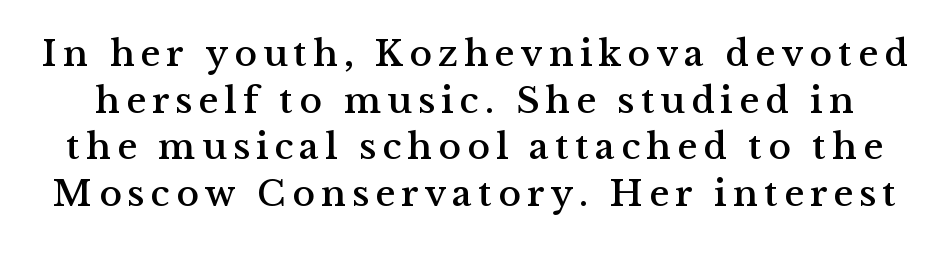
{"serif": "yes", "italic": "no", "width": "normal", "stroke_contrast": "medium", "x_height": "medium", "monospaced": "no", "underline": "no", "line_spacing_ratio": 1.23, "glyph_px": 38}
